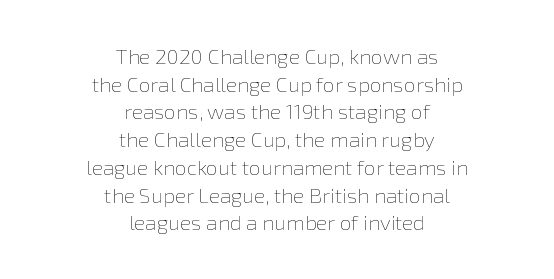
The image shows 21 px text type, upright; set centered, normal line spacing (1.32x), normal letter spacing, not underlined.
